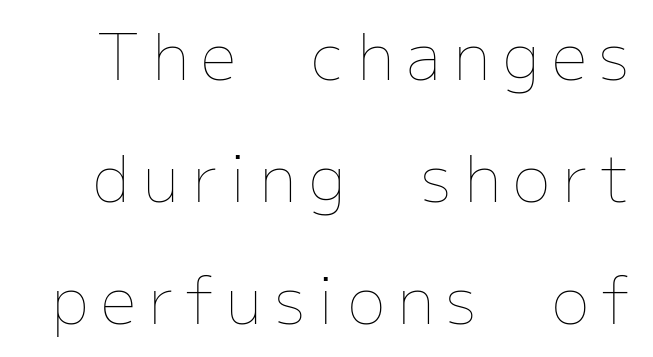
The image shows 63 px thin type, upright; set loose line spacing (1.94x), unusually wide letter spacing (+0.2 em), not underlined; low stroke contrast and a medium x-height.
